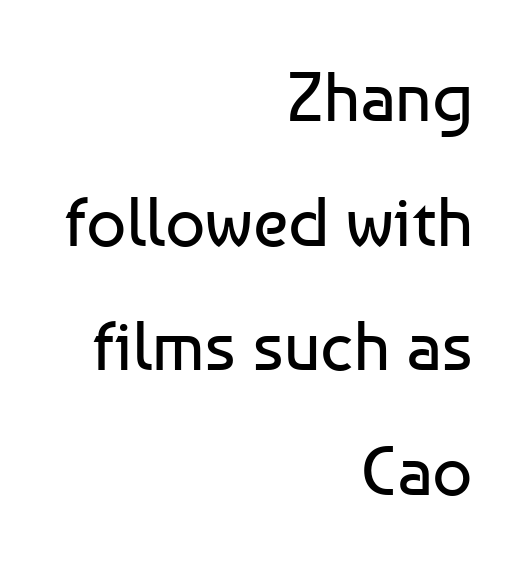
The image shows 70 px regular-weight sans-serif type, upright; set right-aligned, line spacing 1.78x, normal letter spacing, not underlined; low stroke contrast and a medium x-height.
